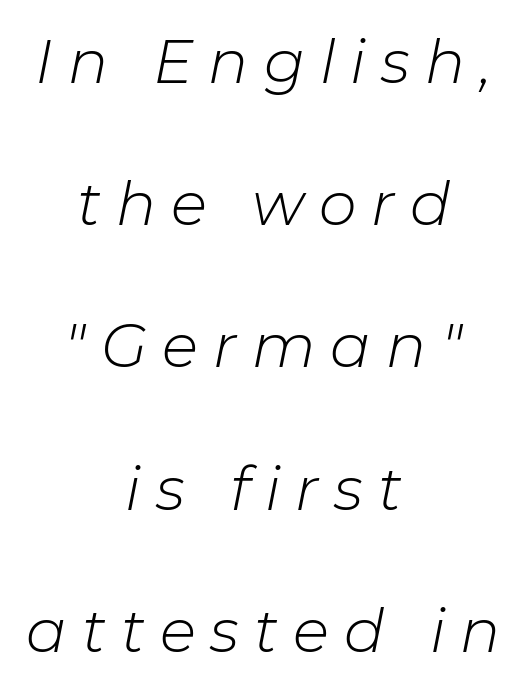
The image shows 60 px light type, italic (leaning right); set centered, loose line spacing (2.37x), unusually wide letter spacing (+0.25 em), not underlined; low stroke contrast and a medium x-height.
